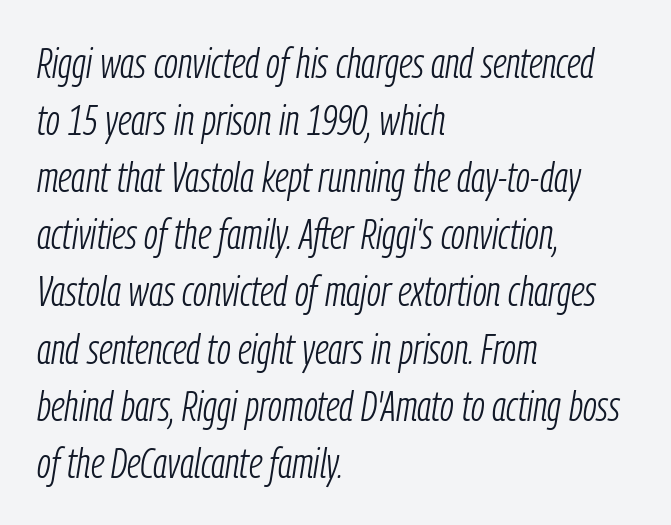
Q: Is the text bold? A: No.
Q: Is the text italic (slanted)? A: Yes, it leans right by about 9 degrees.
Q: Is the text underlined? A: No.
Q: How is the paragraph aligned? A: Left-aligned.
Q: Is the spacing between letters normal or unusually wide? A: Normal.
Q: Is the spacing between lines tight, normal or loose? A: Normal.
Q: Width (condensed, normal, or wide)? A: Condensed.
Q: Stroke contrast? A: Low.
Q: x-height? A: Medium.
Q: Monospaced? A: No.
